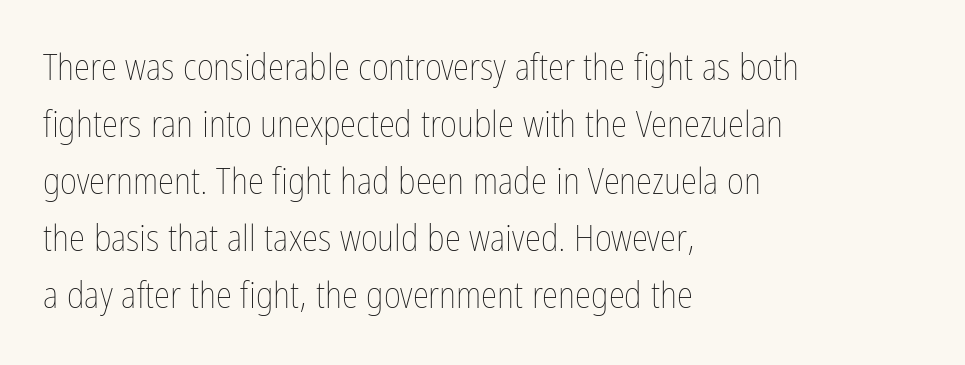
Q: Is the text bold? A: No.
Q: Is the text italic (slanted)? A: No, it is upright.
Q: Is the text underlined? A: No.
Q: How is the paragraph aligned? A: Left-aligned.
Q: Is the spacing between letters normal or unusually wide? A: Normal.
Q: Is the spacing between lines tight, normal or loose? A: Normal.
Q: Width (condensed, normal, or wide)? A: Condensed.
Q: Stroke contrast? A: Low.
Q: x-height? A: Medium.
Q: Monospaced? A: No.
